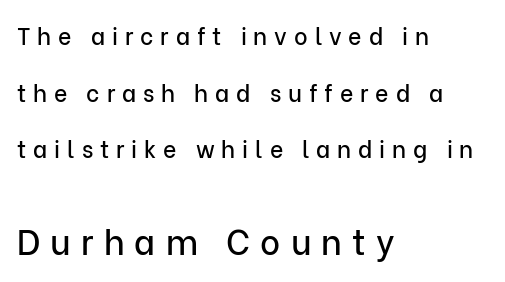
Q: Is the text italic (slanted)? A: No, it is upright.
Q: Is the typeface a serif or a sans-serif typeface? A: Sans-serif.
Q: Is the text underlined? A: No.
Q: How is the paragraph aligned? A: Left-aligned.
Q: Is the spacing between letters normal or unusually wide? A: Unusually wide.
Q: Is the spacing between lines tight, normal or loose? A: Loose.
Q: Which block of text is set in a larger size, the first (top) or the second (bottom)? A: The second (bottom) one.
Q: Width (condensed, normal, or wide)? A: Normal.
Q: Stroke contrast? A: Low.
Q: x-height? A: Medium.
Q: Monospaced? A: No.
